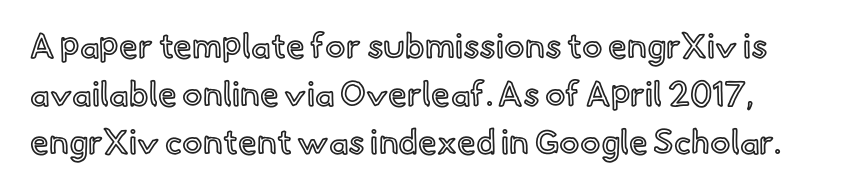
The image shows 34 px text type, upright; set normal line spacing (1.41x), normal letter spacing, not underlined; a small x-height.
